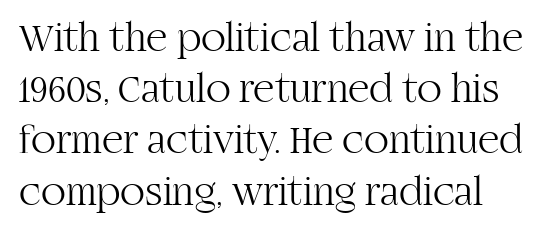
Q: Is the text bold? A: No.
Q: Is the text italic (slanted)? A: No, it is upright.
Q: Is the typeface a serif or a sans-serif typeface? A: Serif.
Q: Is the text underlined? A: No.
Q: Is the spacing between letters normal or unusually wide? A: Normal.
Q: Is the spacing between lines tight, normal or loose? A: Normal.
Q: Width (condensed, normal, or wide)? A: Normal.
Q: Stroke contrast? A: High.
Q: x-height? A: Large.
Q: Monospaced? A: No.
